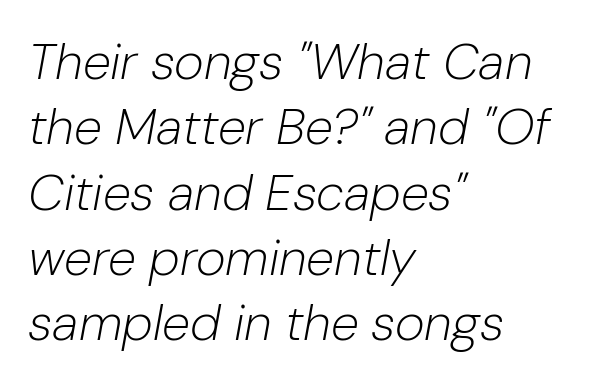
These lines are rendered in a variable-pitch font. These lines keep a tight, regular rhythm from letter to letter. The ragged edge is on the right, which tells us the setting is flush left. The glyphs are unaccompanied by any horizontal stroke below them. If you measured baseline to baseline, you'd find a middling distance. Characters are canted at an angle relative to the baseline's perpendicular.
